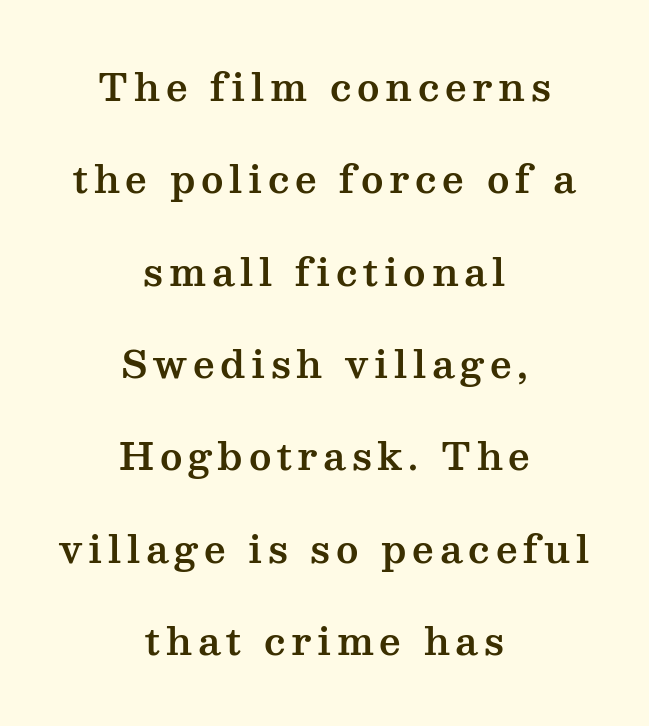
Q: Is the text italic (slanted)? A: No, it is upright.
Q: Is the typeface a serif or a sans-serif typeface? A: Serif.
Q: Is the text underlined? A: No.
Q: How is the paragraph aligned? A: Centered.
Q: Is the spacing between lines tight, normal or loose? A: Loose.
Q: Width (condensed, normal, or wide)? A: Wide.
Q: Stroke contrast? A: Medium.
Q: x-height? A: Medium.
Q: Monospaced? A: No.
